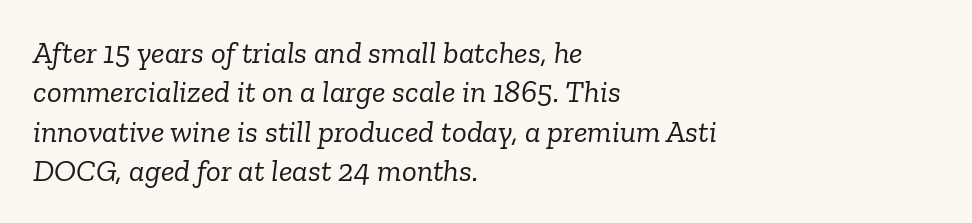
Q: Is the text bold? A: No.
Q: Is the text italic (slanted)? A: Yes, it leans right by about 6 degrees.
Q: Is the typeface a serif or a sans-serif typeface? A: Serif.
Q: Is the text underlined? A: No.
Q: How is the paragraph aligned? A: Left-aligned.
Q: Is the spacing between letters normal or unusually wide? A: Normal.
Q: Is the spacing between lines tight, normal or loose? A: Normal.
Q: Width (condensed, normal, or wide)? A: Normal.
Q: Stroke contrast? A: Low.
Q: x-height? A: Medium.
Q: Monospaced? A: No.
